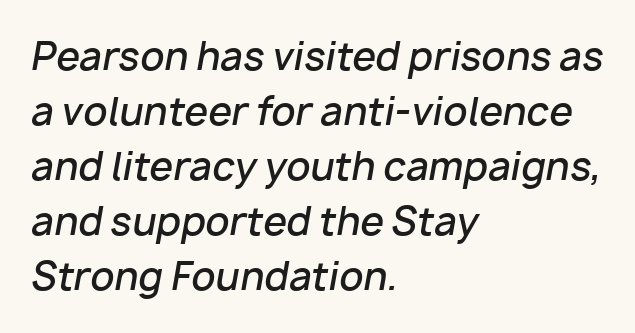
{"italic": "yes", "lean": "right", "slant_degrees": 10, "bold": "semi", "weight": "semibold", "width": "normal", "stroke_contrast": "low", "x_height": "medium", "monospaced": "no", "underline": "no", "align": "left", "line_spacing": "normal", "line_spacing_ratio": 1.45, "letter_spacing": "normal", "letter_spacing_em": 0.0, "glyph_px": 38}
